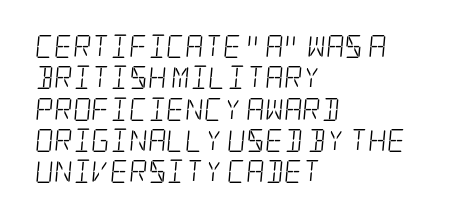
{"bold": "no", "underline": "no", "align": "left", "line_spacing": "normal", "line_spacing_ratio": 1.36, "letter_spacing": "normal", "letter_spacing_em": 0.0, "glyph_px": 23}
